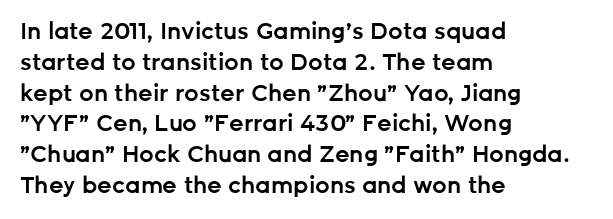
{"italic": "no", "bold": "semi", "underline": "no", "align": "left", "line_spacing": "normal", "line_spacing_ratio": 1.34, "letter_spacing": "normal", "letter_spacing_em": 0.0, "glyph_px": 23}
